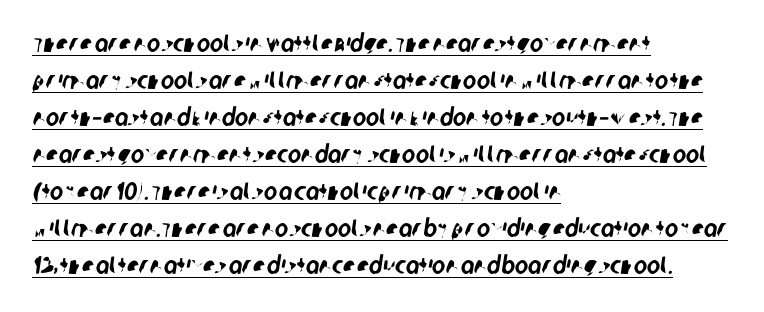
The image shows 25 px text type; set left-aligned, normal line spacing (1.48x), normal letter spacing, underlined.
